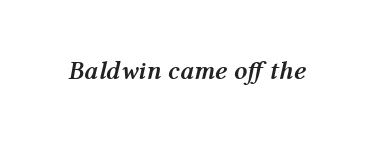
Q: Is the text bold? A: Yes.
Q: Is the text italic (slanted)? A: Yes, it leans right by about 12 degrees.
Q: Is the text underlined? A: No.
Q: Is the spacing between letters normal or unusually wide? A: Normal.
